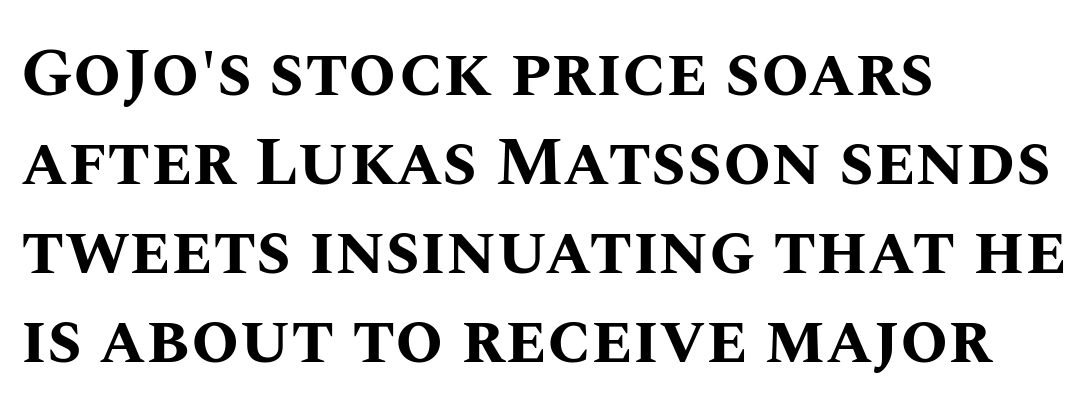
These lines sit exactly where default settings would place them. The area under the type is left untouched. No extra tracking has been applied to these lines. Each letter keeps its own natural width here, so spacing adapts to shape. These lines carry a lot of weight — the face is fully bold.
